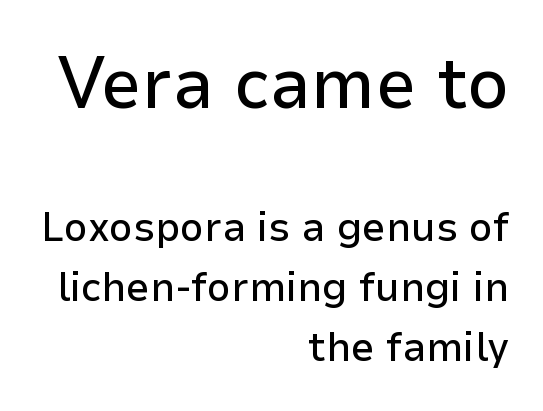
The image shows 73 px sans-serif type, upright; set right-aligned, normal line spacing (1.44x), normal letter spacing, not underlined; the first (top) block is 1.74x larger; low stroke contrast and a medium x-height.
